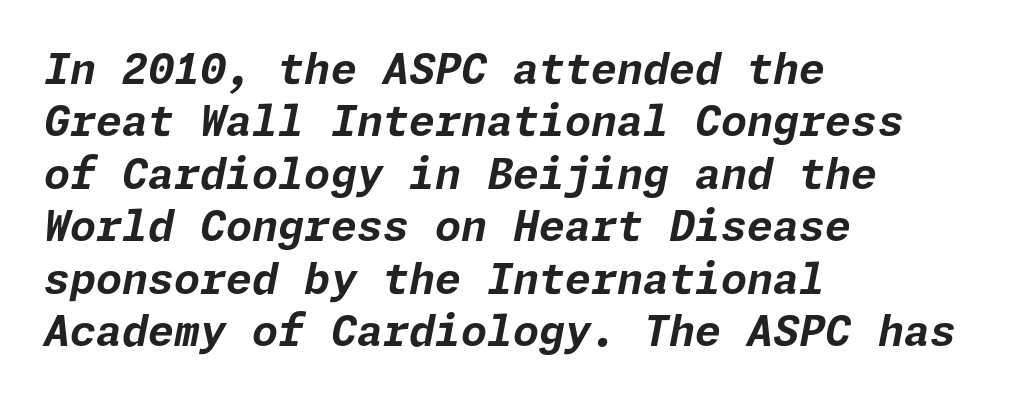
The image shows 42 px bold type, italic (leaning right); set left-aligned, normal line spacing (1.25x), normal letter spacing, not underlined; low stroke contrast and a medium x-height.
